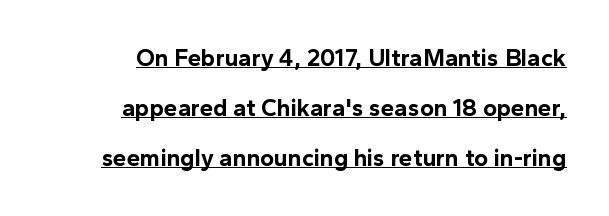
Q: Is the text bold? A: Yes.
Q: Is the text italic (slanted)? A: No, it is upright.
Q: Is the text underlined? A: Yes.
Q: How is the paragraph aligned? A: Right-aligned.
Q: Is the spacing between letters normal or unusually wide? A: Normal.
Q: Is the spacing between lines tight, normal or loose? A: Loose.
